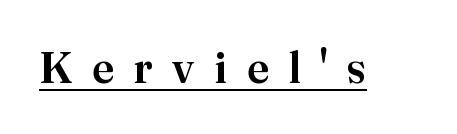
{"serif": "yes", "italic": "no", "width": "normal", "stroke_contrast": "high", "x_height": "small", "monospaced": "no", "underline": "yes", "letter_spacing": "wide", "letter_spacing_em": 0.45, "glyph_px": 44}
